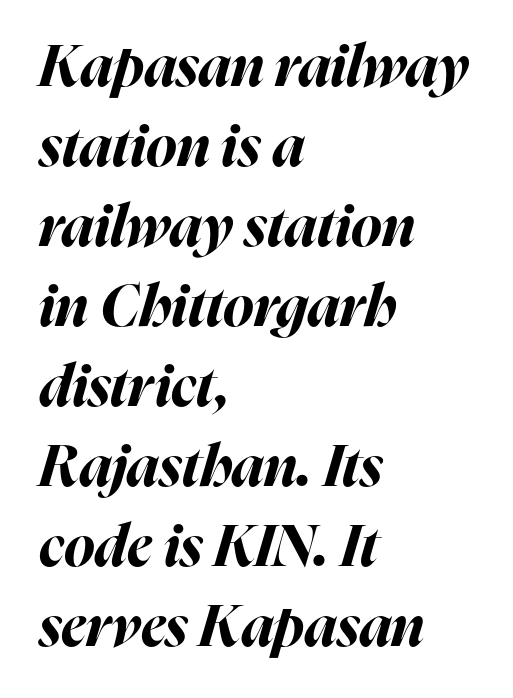
These lines are rendered in a variable-pitch font. Left-aligned paragraph, ragged on the right. A typesetter would mark this as italic. Interline gaps are of average width in this sample.
